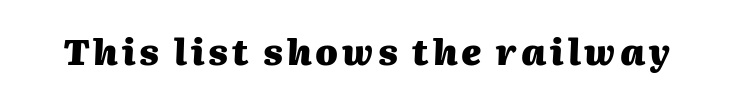
Q: Is the text bold? A: Yes.
Q: Is the text italic (slanted)? A: Yes, it leans right by about 2 degrees.
Q: Is the text underlined? A: No.
Q: Width (condensed, normal, or wide)? A: Normal.
Q: Stroke contrast? A: Medium.
Q: x-height? A: Medium.
Q: Monospaced? A: No.
